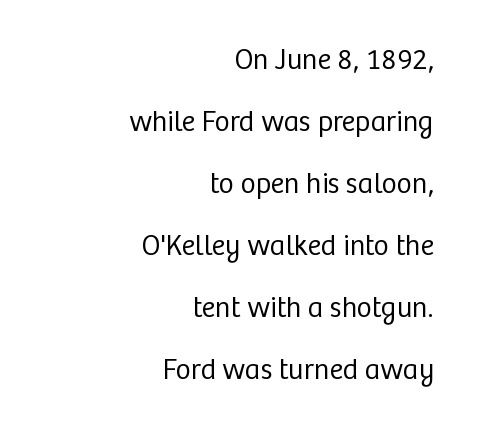
Q: Is the text bold? A: No.
Q: Is the text italic (slanted)? A: No, it is upright.
Q: Is the typeface a serif or a sans-serif typeface? A: Sans-serif.
Q: Is the text underlined? A: No.
Q: How is the paragraph aligned? A: Right-aligned.
Q: Is the spacing between letters normal or unusually wide? A: Normal.
Q: Is the spacing between lines tight, normal or loose? A: Loose.
Q: Width (condensed, normal, or wide)? A: Normal.
Q: Stroke contrast? A: Low.
Q: x-height? A: Medium.
Q: Monospaced? A: No.
